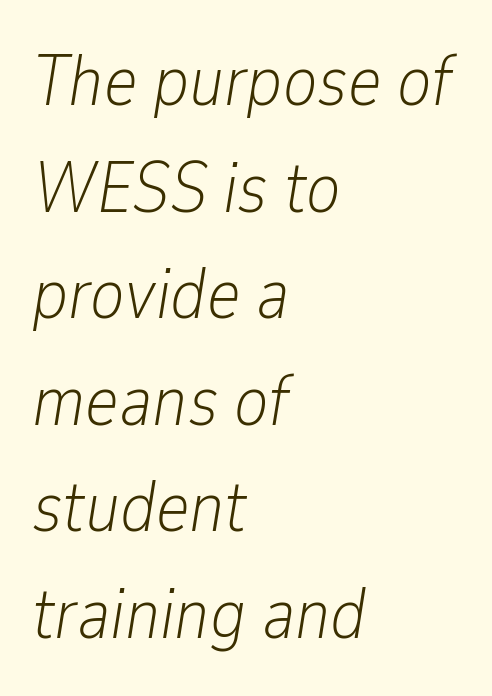
Posture: slanted. Lines of text with bare space underneath. One-word summary of the alignment: left. This sample uses plain, unmodified letter spacing. Vertical spacing — default. This sample has the flowing, uneven cadence of proportional lettering.
